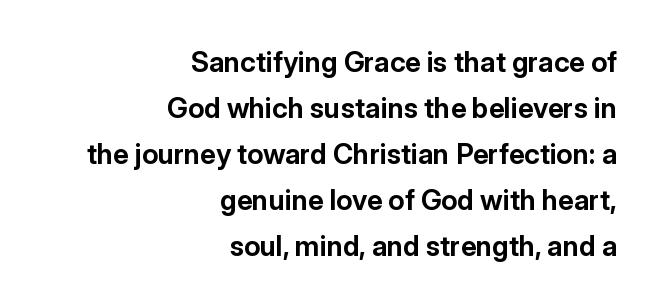
The image shows 28 px bold sans-serif type, upright; set right-aligned, normal line spacing (1.64x), normal letter spacing, not underlined; low stroke contrast and a medium x-height.
